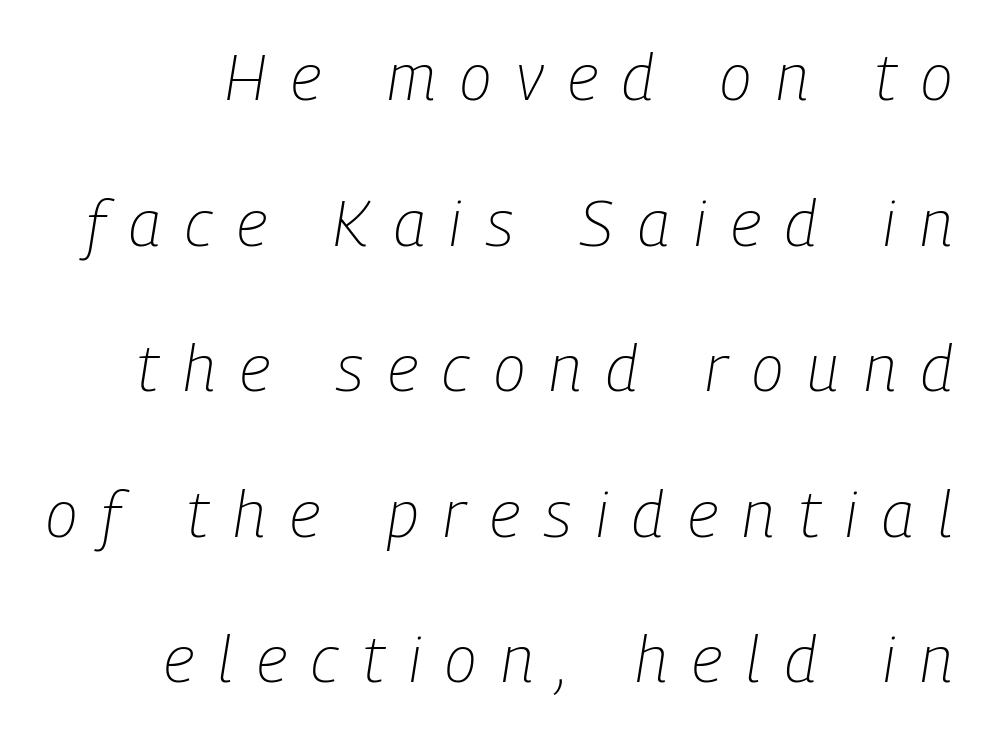
{"italic": "yes", "lean": "right", "slant_degrees": 9, "bold": "no", "weight": "light", "width": "condensed", "stroke_contrast": "low", "x_height": "medium", "monospaced": "no", "underline": "no", "line_spacing": "loose", "line_spacing_ratio": 2.24, "letter_spacing": "wide", "letter_spacing_em": 0.38, "glyph_px": 65}
